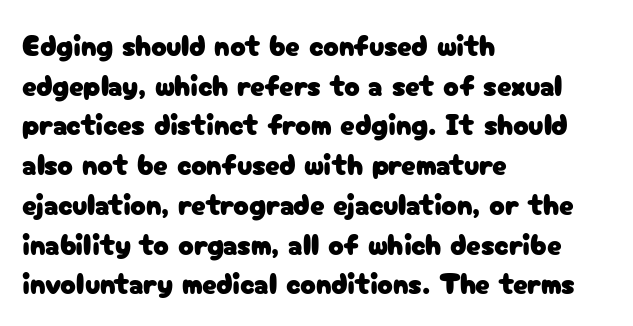
The image shows 29 px sans-serif type, upright; set left-aligned, normal line spacing (1.37x), normal letter spacing, not underlined; low stroke contrast and a medium x-height.
